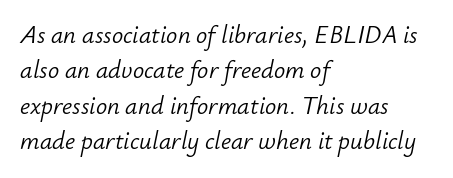
{"italic": "yes", "lean": "right", "slant_degrees": 12, "bold": "no", "underline": "no", "align": "left", "line_spacing": "normal", "line_spacing_ratio": 1.42, "letter_spacing": "normal", "letter_spacing_em": 0.0, "glyph_px": 25}
